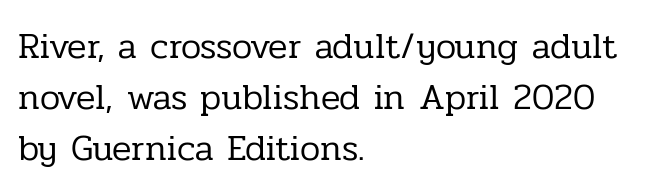
Layout note: lines flush left. Check under the words: just untouched page. The glyphs in this specimen are seriffed. When letters stand straight like this, we call the style roman or upright.
